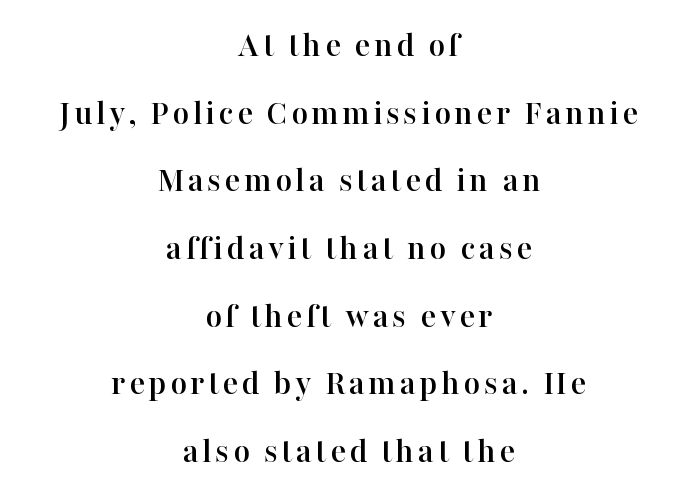
Q: Is the text italic (slanted)? A: No, it is upright.
Q: Is the typeface a serif or a sans-serif typeface? A: Serif.
Q: Is the text underlined? A: No.
Q: How is the paragraph aligned? A: Centered.
Q: Width (condensed, normal, or wide)? A: Normal.
Q: Stroke contrast? A: High.
Q: x-height? A: Medium.
Q: Monospaced? A: No.
